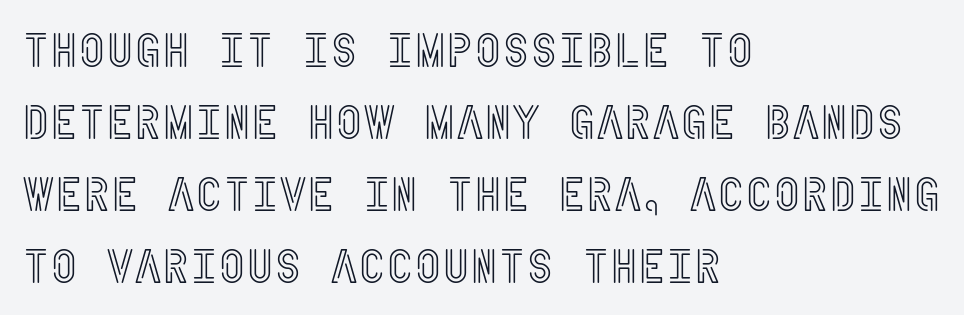
{"italic": "no", "width": "condensed", "x_height": "large", "underline": "no", "align": "left", "line_spacing": "normal", "line_spacing_ratio": 1.5, "letter_spacing": "normal", "letter_spacing_em": 0.0, "glyph_px": 48}
